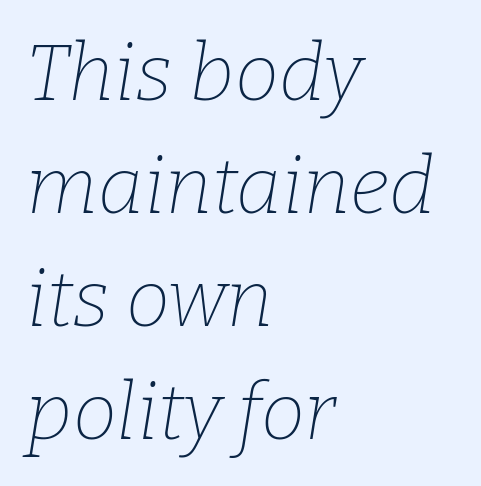
Q: Is the text bold? A: No.
Q: Is the text italic (slanted)? A: Yes, it leans right by about 9 degrees.
Q: Is the typeface a serif or a sans-serif typeface? A: Serif.
Q: Is the text underlined? A: No.
Q: How is the paragraph aligned? A: Left-aligned.
Q: Is the spacing between letters normal or unusually wide? A: Normal.
Q: Is the spacing between lines tight, normal or loose? A: Normal.
Q: Width (condensed, normal, or wide)? A: Normal.
Q: Stroke contrast? A: Low.
Q: x-height? A: Medium.
Q: Monospaced? A: No.
